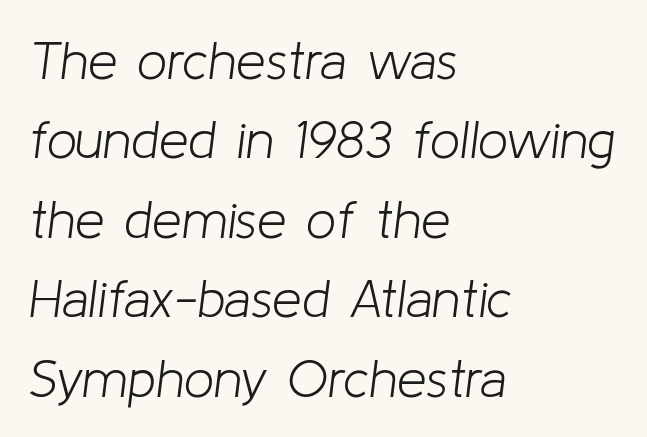
Q: Is the text bold? A: No.
Q: Is the text italic (slanted)? A: Yes, it leans right by about 8 degrees.
Q: Is the text underlined? A: No.
Q: How is the paragraph aligned? A: Left-aligned.
Q: Is the spacing between letters normal or unusually wide? A: Normal.
Q: Is the spacing between lines tight, normal or loose? A: Normal.
Q: Width (condensed, normal, or wide)? A: Normal.
Q: Stroke contrast? A: Low.
Q: x-height? A: Medium.
Q: Monospaced? A: No.
